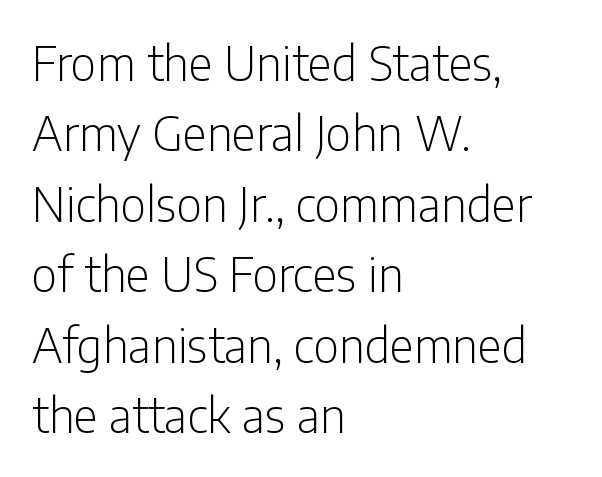
Q: Is the text bold? A: No.
Q: Is the text italic (slanted)? A: No, it is upright.
Q: Is the typeface a serif or a sans-serif typeface? A: Sans-serif.
Q: Is the text underlined? A: No.
Q: How is the paragraph aligned? A: Left-aligned.
Q: Is the spacing between letters normal or unusually wide? A: Normal.
Q: Is the spacing between lines tight, normal or loose? A: Normal.
Q: Width (condensed, normal, or wide)? A: Condensed.
Q: Stroke contrast? A: Low.
Q: x-height? A: Medium.
Q: Monospaced? A: No.
